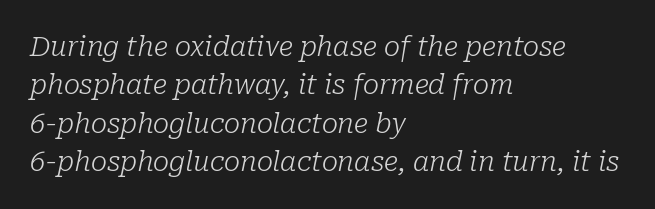
Slant detected: the letters are inclined. Vertical stems look standard width or narrower in stroke. Underlining? Definitely not there. A typesetter would call this zero additional tracking. Summary of vertical rhythm: regular, with standard interline spacing. The rendering anchors every line to the left-hand side.
